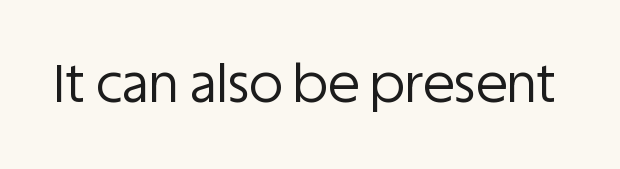
The image shows 52 px regular-weight sans-serif type, upright; set normal letter spacing, not underlined; low stroke contrast and a large x-height.
